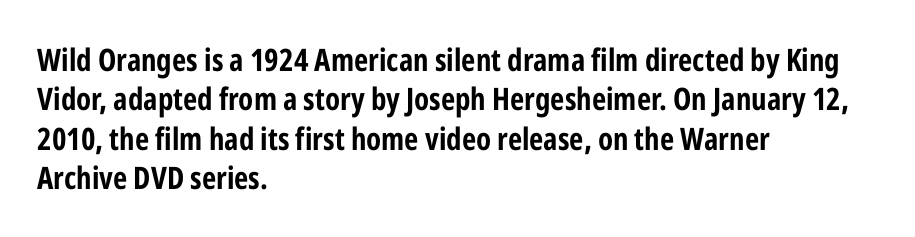
{"serif": "no", "italic": "no", "bold": "yes", "weight": "bold", "width": "condensed", "stroke_contrast": "low", "x_height": "medium", "monospaced": "no", "underline": "no", "align": "left", "line_spacing": "normal", "line_spacing_ratio": 1.27, "letter_spacing": "normal", "letter_spacing_em": 0.0, "glyph_px": 31}
